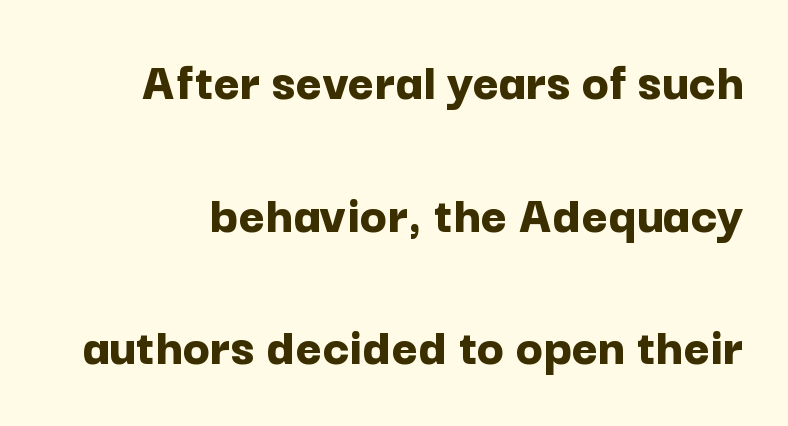
Q: Is the text bold? A: Yes.
Q: Is the text italic (slanted)? A: No, it is upright.
Q: Is the typeface a serif or a sans-serif typeface? A: Sans-serif.
Q: Is the text underlined? A: No.
Q: Is the spacing between letters normal or unusually wide? A: Normal.
Q: Is the spacing between lines tight, normal or loose? A: Loose.
Q: Width (condensed, normal, or wide)? A: Normal.
Q: Stroke contrast? A: Low.
Q: x-height? A: Medium.
Q: Monospaced? A: No.
